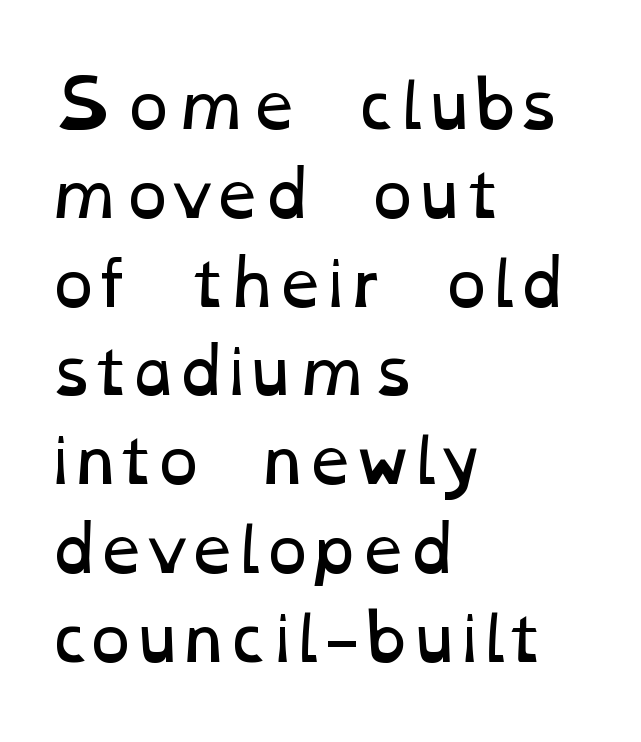
Proportional: the letters do not fall into vertical columns. The foot of each line stays bare and open. Stem width sits at or under what a default text font uses. No extra tracking has been applied to these lines. Typeset ragged right — the left edge is the straight one. Evenly set lines give the paragraph a standard silhouette.
